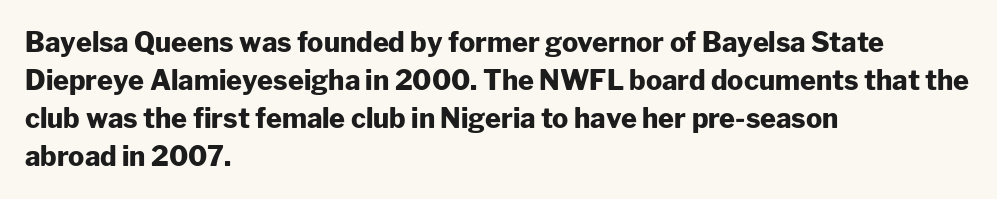
Nothing unusual about the tracking: characters are spaced as the font intends. Glance below the letters and you will spot only blank space. Designer's note — italics off, roman on. Alignment: flush left.
